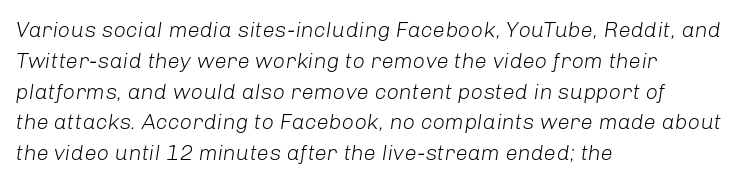
{"italic": "yes", "lean": "right", "slant_degrees": 8, "bold": "no", "underline": "no", "align": "left", "line_spacing": "normal", "line_spacing_ratio": 1.4, "letter_spacing": "normal", "letter_spacing_em": 0.0, "glyph_px": 22}
